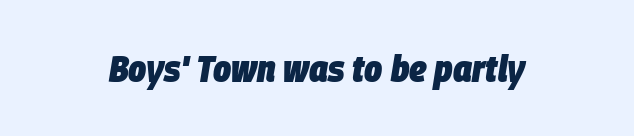
Style check: oblique. Strong, thick strokes mark this as bold type. You could not count columns in this text — the font is proportionally spaced. Check the space under the baseline: it is left empty. Caption: standard tracking, unaltered.
